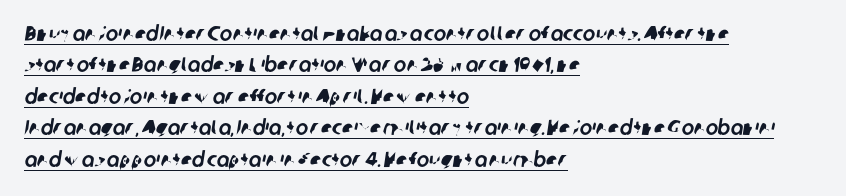
The image shows 21 px text type; set left-aligned, normal line spacing (1.5x), normal letter spacing, underlined.
